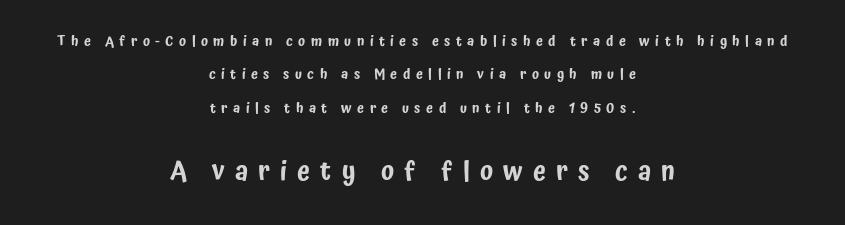
Q: Is the text italic (slanted)? A: No, it is upright.
Q: Is the text underlined? A: No.
Q: How is the paragraph aligned? A: Centered.
Q: Is the spacing between letters normal or unusually wide? A: Unusually wide.
Q: Is the spacing between lines tight, normal or loose? A: Loose.
Q: Which block of text is set in a larger size, the first (top) or the second (bottom)? A: The second (bottom) one.
